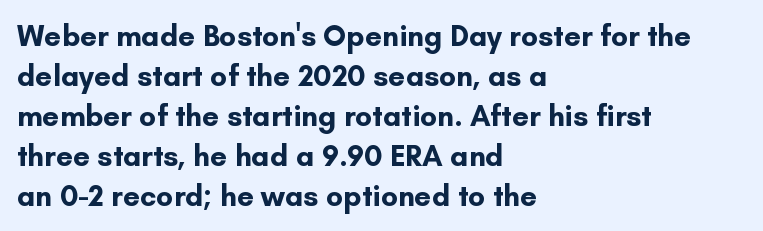
{"serif": "no", "italic": "no", "bold": "yes", "weight": "bold", "width": "normal", "stroke_contrast": "low", "x_height": "small", "monospaced": "no", "underline": "no", "align": "left", "line_spacing": "normal", "line_spacing_ratio": 1.33, "letter_spacing": "normal", "letter_spacing_em": 0.0, "glyph_px": 30}
